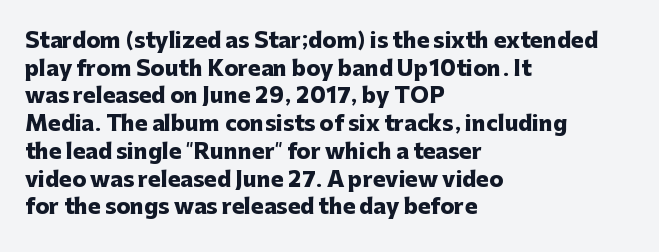
{"italic": "no", "bold": "yes", "underline": "no", "align": "left", "line_spacing": "normal", "line_spacing_ratio": 1.32, "letter_spacing": "normal", "letter_spacing_em": 0.0, "glyph_px": 21}
